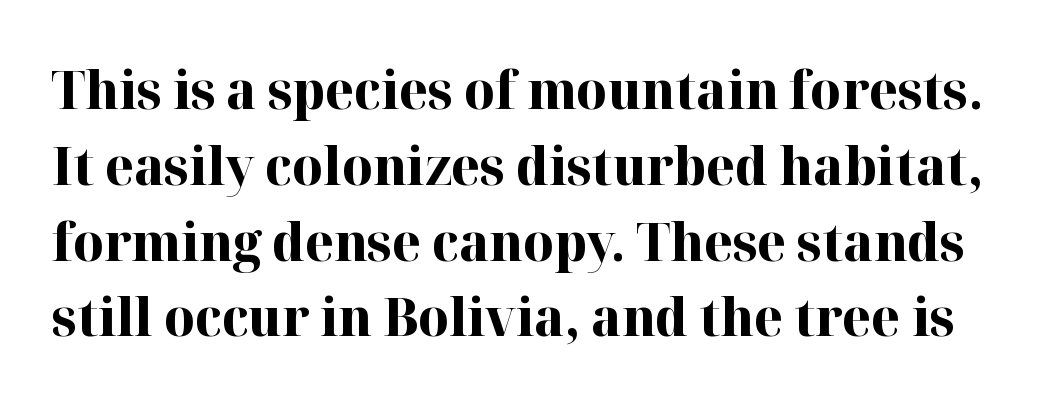
Q: Is the text bold? A: Yes.
Q: Is the text italic (slanted)? A: No, it is upright.
Q: Is the typeface a serif or a sans-serif typeface? A: Serif.
Q: Is the text underlined? A: No.
Q: Is the spacing between letters normal or unusually wide? A: Normal.
Q: Is the spacing between lines tight, normal or loose? A: Normal.
Q: Width (condensed, normal, or wide)? A: Normal.
Q: Stroke contrast? A: High.
Q: x-height? A: Medium.
Q: Monospaced? A: No.
